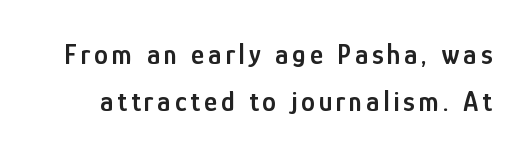
{"serif": "no", "italic": "no", "bold": "semi", "weight": "semibold", "width": "condensed", "stroke_contrast": "low", "x_height": "medium", "monospaced": "no", "underline": "no", "line_spacing": "normal", "line_spacing_ratio": 1.69, "glyph_px": 28}
